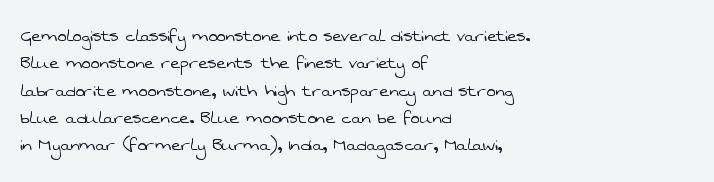
Q: Is the text bold? A: No.
Q: Is the text underlined? A: No.
Q: How is the paragraph aligned? A: Left-aligned.
Q: Is the spacing between letters normal or unusually wide? A: Normal.
Q: Is the spacing between lines tight, normal or loose? A: Normal.
